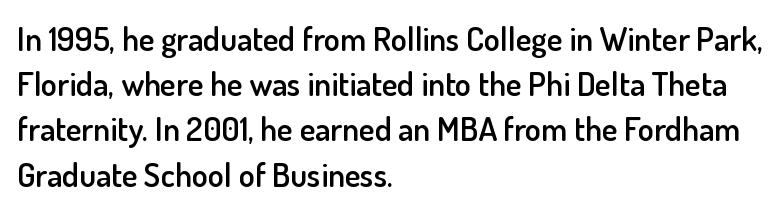
{"serif": "no", "italic": "no", "bold": "semi", "weight": "semibold", "width": "normal", "stroke_contrast": "low", "x_height": "small", "monospaced": "no", "underline": "no", "align": "left", "line_spacing": "normal", "line_spacing_ratio": 1.37, "letter_spacing": "normal", "letter_spacing_em": 0.0, "glyph_px": 33}
